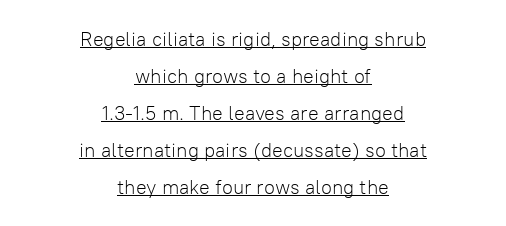
{"italic": "no", "bold": "no", "underline": "yes", "align": "center", "line_spacing_ratio": 1.85, "letter_spacing": "normal", "letter_spacing_em": 0.0, "glyph_px": 20}
